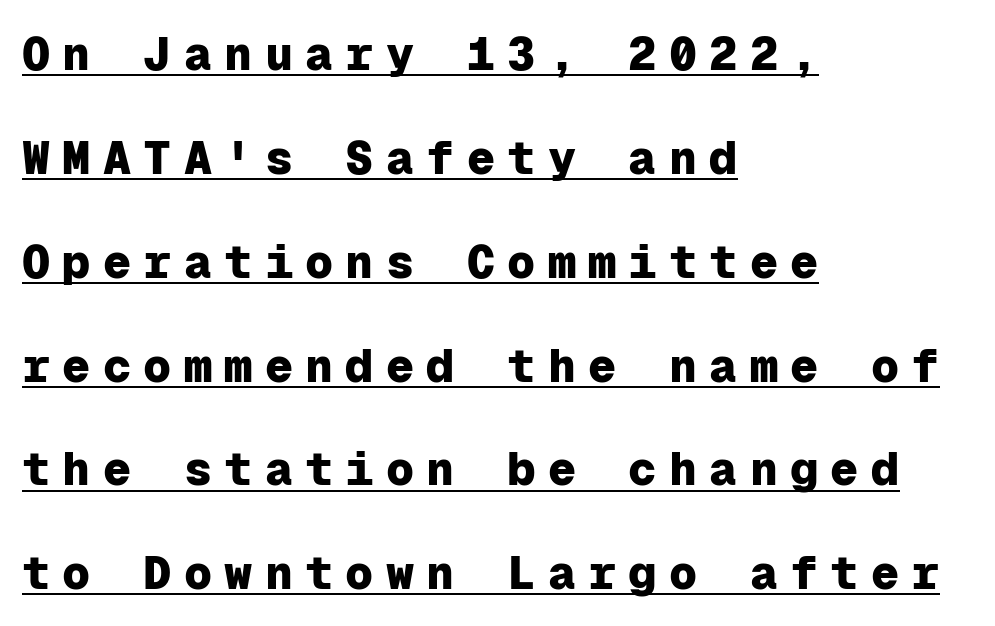
You could only call the tracking loose — the letters float apart. A sans-serif font was chosen for this passage. Does a line run under the words? Yes, clearly. Each letter, wide or thin by design, is forced into the same width here. Rows of type keep a wide berth in the vertical direction.
